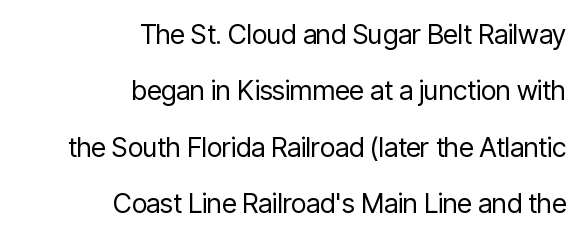
{"italic": "no", "bold": "no", "underline": "no", "align": "right", "line_spacing": "loose", "line_spacing_ratio": 2.09, "letter_spacing": "normal", "letter_spacing_em": 0.0, "glyph_px": 27}
